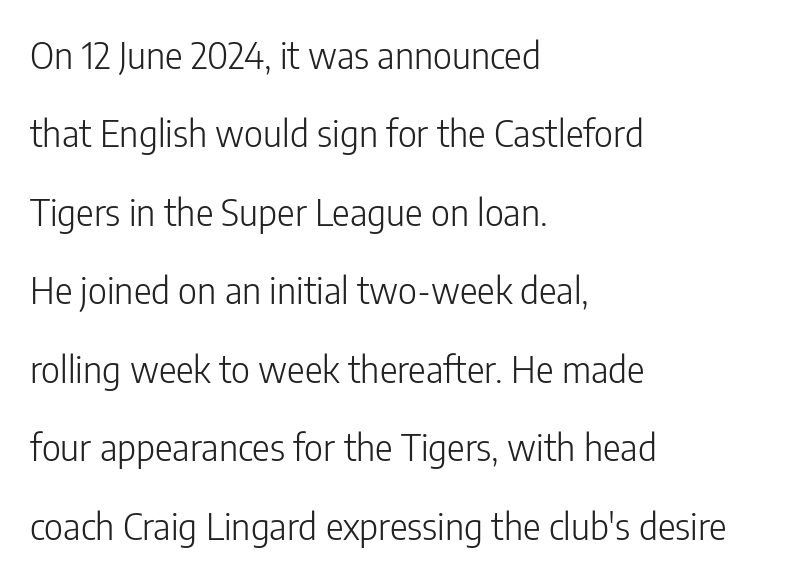
Q: Is the text bold? A: No.
Q: Is the text italic (slanted)? A: No, it is upright.
Q: Is the typeface a serif or a sans-serif typeface? A: Sans-serif.
Q: Is the text underlined? A: No.
Q: How is the paragraph aligned? A: Left-aligned.
Q: Is the spacing between letters normal or unusually wide? A: Normal.
Q: Is the spacing between lines tight, normal or loose? A: Loose.
Q: Width (condensed, normal, or wide)? A: Condensed.
Q: Stroke contrast? A: Low.
Q: x-height? A: Medium.
Q: Monospaced? A: No.
